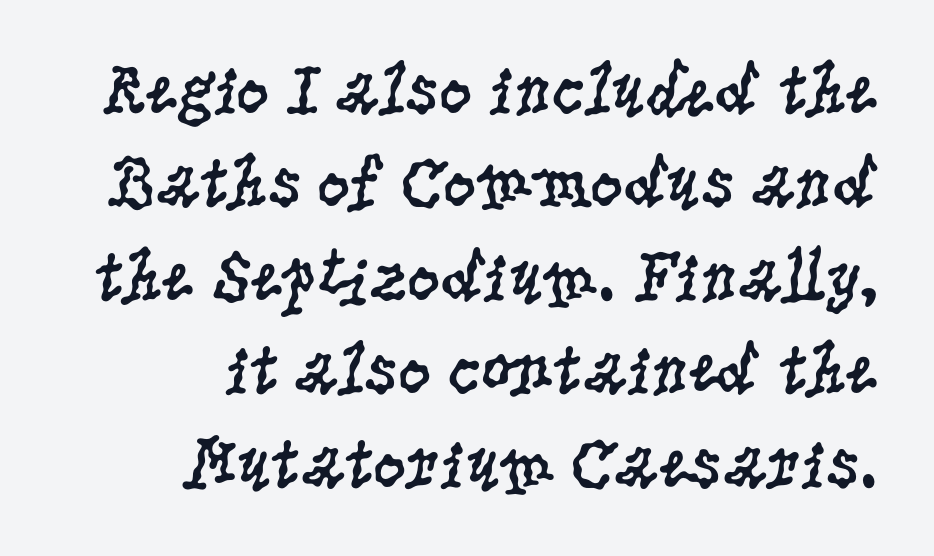
The image shows 73 px regular-weight, condensed serif type; set right-aligned, normal line spacing (1.28x), normal letter spacing, not underlined; low stroke contrast and a large x-height.
